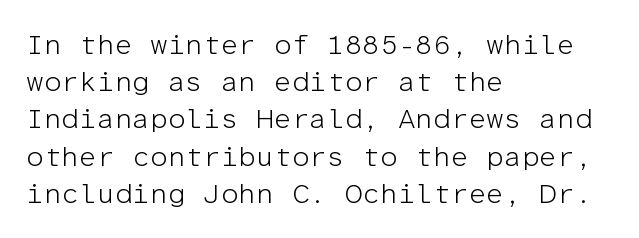
The image shows 28 px light sans-serif type, upright, monospaced; set left-aligned, normal line spacing (1.33x), normal letter spacing, not underlined; low stroke contrast and a medium x-height.
